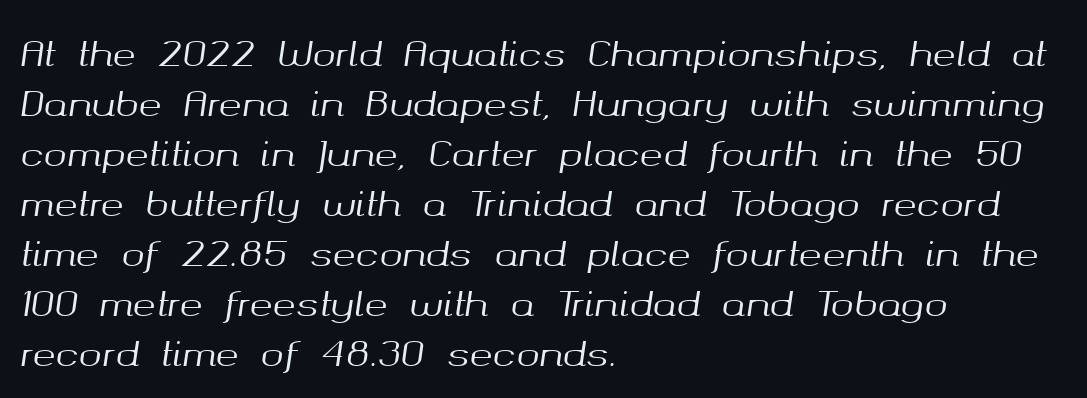
Q: Is the text italic (slanted)? A: Yes, it leans right by about 8 degrees.
Q: Is the text underlined? A: No.
Q: How is the paragraph aligned? A: Left-aligned.
Q: Is the spacing between letters normal or unusually wide? A: Normal.
Q: Is the spacing between lines tight, normal or loose? A: Normal.
Q: Width (condensed, normal, or wide)? A: Normal.
Q: Stroke contrast? A: Medium.
Q: x-height? A: Medium.
Q: Monospaced? A: No.
